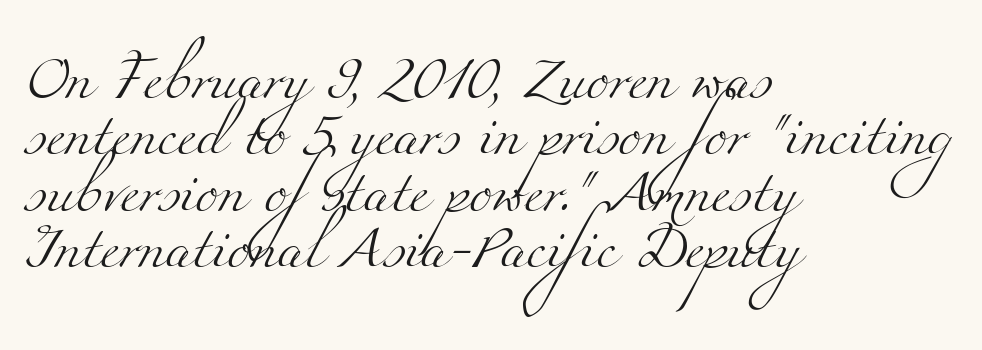
Q: Is the text bold? A: No.
Q: Is the text underlined? A: No.
Q: How is the paragraph aligned? A: Left-aligned.
Q: Is the spacing between letters normal or unusually wide? A: Normal.
Q: Is the spacing between lines tight, normal or loose? A: Normal.
Q: Width (condensed, normal, or wide)? A: Wide.
Q: Stroke contrast? A: Medium.
Q: x-height? A: Small.
Q: Monospaced? A: No.
